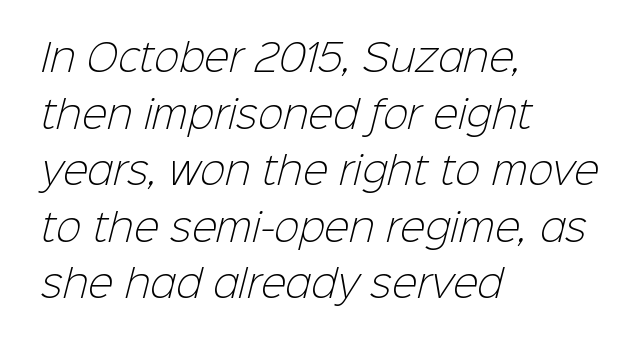
Font category for this specimen: sans-serif. The passage shown stacks its lines at a standard gap. The glyphs are unaccompanied by any horizontal stroke below them. Is the block centered? No — it sits flush against the left margin. Tracking here is standard; glyphs follow each other at the usual distance. Heft: none added — not bold.
